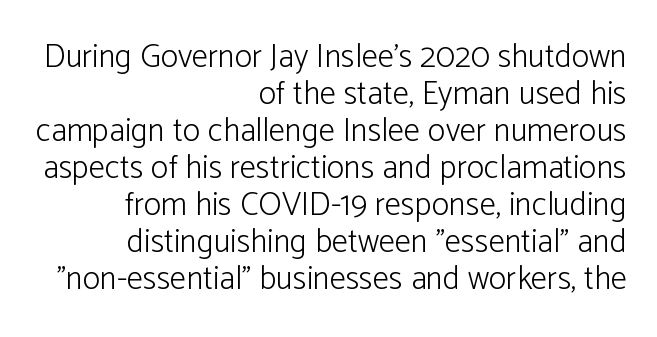
{"serif": "no", "italic": "no", "bold": "no", "weight": "light", "width": "normal", "stroke_contrast": "low", "x_height": "medium", "monospaced": "no", "underline": "no", "align": "right", "line_spacing": "tight", "line_spacing_ratio": 1.12, "letter_spacing": "normal", "letter_spacing_em": 0.0, "glyph_px": 33}
